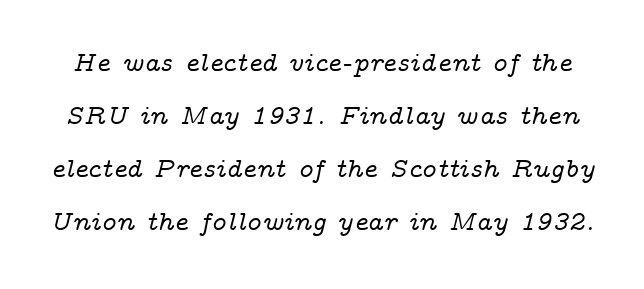
The image shows 27 px text type, italic (leaning right); set loose line spacing (1.96x), normal letter spacing, not underlined.
